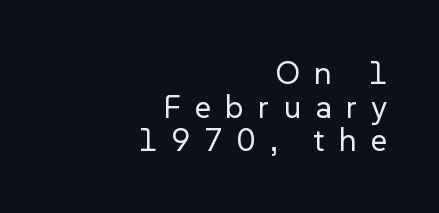
Q: Is the text bold? A: No.
Q: Is the text italic (slanted)? A: No, it is upright.
Q: Is the typeface a serif or a sans-serif typeface? A: Sans-serif.
Q: Is the text underlined? A: No.
Q: How is the paragraph aligned? A: Right-aligned.
Q: Is the spacing between letters normal or unusually wide? A: Unusually wide.
Q: Is the spacing between lines tight, normal or loose? A: Tight.
Q: Width (condensed, normal, or wide)? A: Normal.
Q: Stroke contrast? A: Low.
Q: x-height? A: Medium.
Q: Monospaced? A: No.
